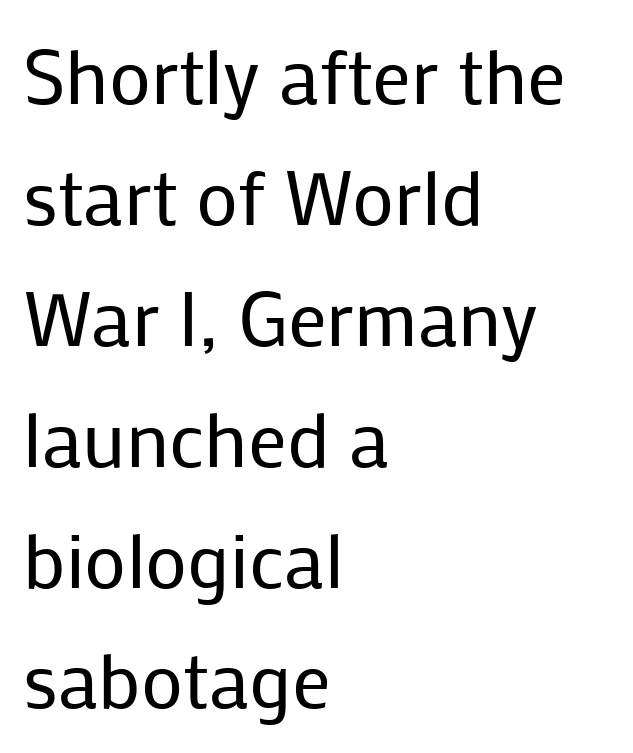
Q: Is the text bold? A: No.
Q: Is the text italic (slanted)? A: No, it is upright.
Q: Is the typeface a serif or a sans-serif typeface? A: Sans-serif.
Q: Is the text underlined? A: No.
Q: How is the paragraph aligned? A: Left-aligned.
Q: Is the spacing between letters normal or unusually wide? A: Normal.
Q: Is the spacing between lines tight, normal or loose? A: Normal.
Q: Width (condensed, normal, or wide)? A: Normal.
Q: Stroke contrast? A: Low.
Q: x-height? A: Medium.
Q: Monospaced? A: No.
